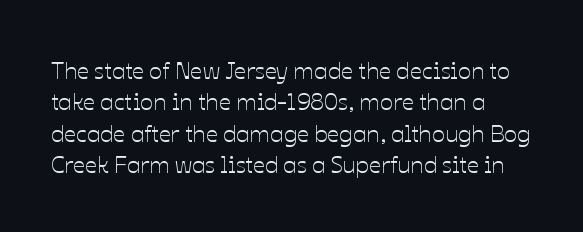
The gap between lines stays unmarked. The type sits square on the baseline with zero lean. Letter spacing: default. Line spacing here is normal.
